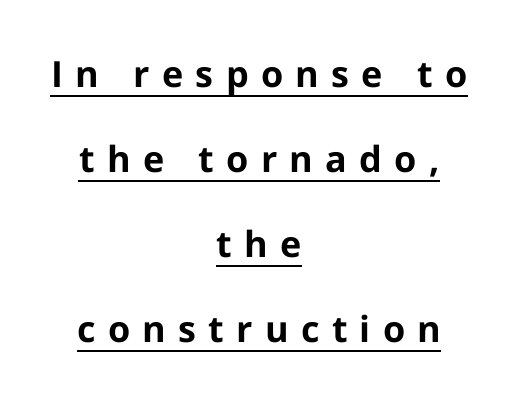
The image shows 36 px bold sans-serif type, upright; set centered, loose line spacing (2.36x), unusually wide letter spacing (+0.34 em), underlined; low stroke contrast and a medium x-height.
